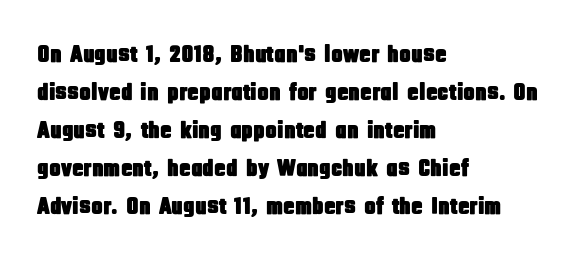
{"italic": "no", "underline": "no", "align": "left", "line_spacing": "normal", "line_spacing_ratio": 1.58, "letter_spacing": "normal", "letter_spacing_em": 0.0, "glyph_px": 24}
